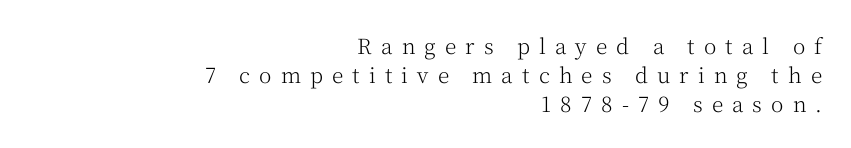
Q: Is the text bold? A: No.
Q: Is the text italic (slanted)? A: No, it is upright.
Q: Is the text underlined? A: No.
Q: How is the paragraph aligned? A: Right-aligned.
Q: Is the spacing between letters normal or unusually wide? A: Unusually wide.
Q: Is the spacing between lines tight, normal or loose? A: Normal.
